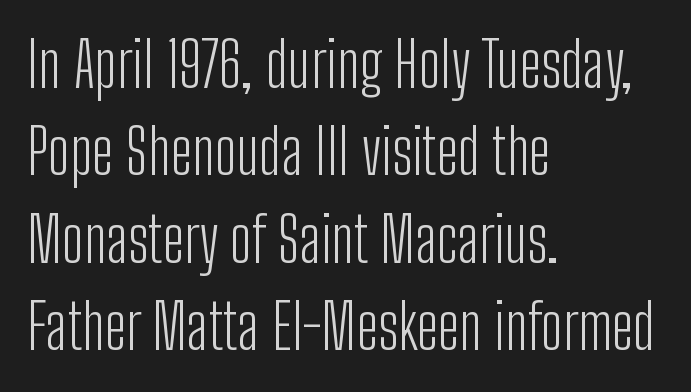
Spacing between characters is what you'd get straight out of the box. Looks like regular typesetting: each glyph gets only the width it needs. Beneath every word, the page is bare. Stroke thickness stays within the range of a standard reading face or lighter. Quick note: not italic, upright. The passage shown stacks its lines at a standard gap.
